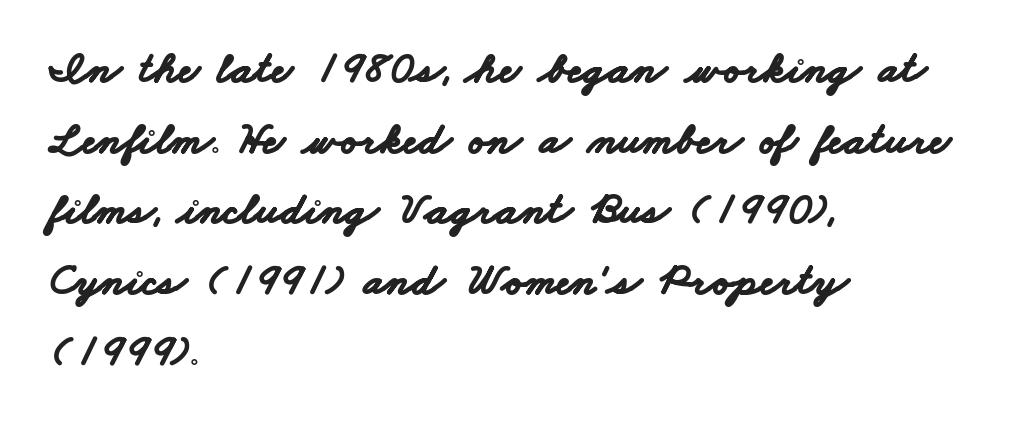
The line texture is even and compact thanks to regular tracking. The glyphs in this specimen are sans serif. In CSS terms this would be text-align: left. Proportional: the letters do not fall into vertical columns.
